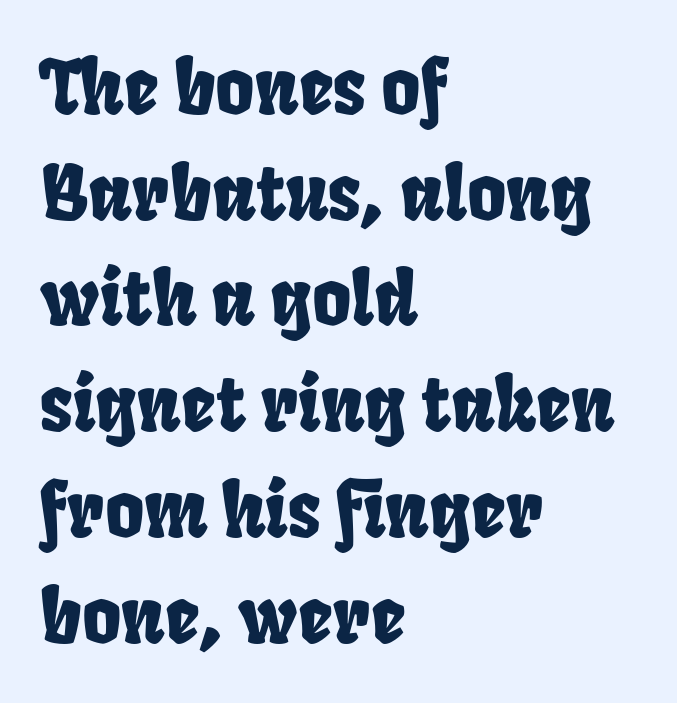
Q: Is the typeface a serif or a sans-serif typeface? A: Sans-serif.
Q: Is the text underlined? A: No.
Q: How is the paragraph aligned? A: Left-aligned.
Q: Is the spacing between letters normal or unusually wide? A: Normal.
Q: Is the spacing between lines tight, normal or loose? A: Normal.
Q: Width (condensed, normal, or wide)? A: Condensed.
Q: Stroke contrast? A: Low.
Q: x-height? A: Large.
Q: Monospaced? A: No.
